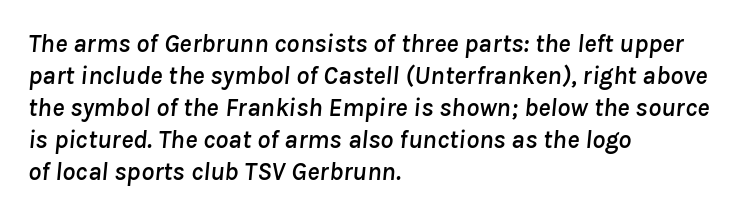
The image shows 26 px text type, italic (leaning right); set left-aligned, line spacing 1.23x, normal letter spacing, not underlined.
